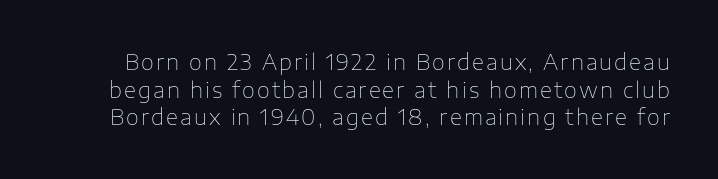
If you drew a line through each stem, it would be perfectly vertical. This reads as an unemphasized weight, regular at the heaviest. Bare-footed words on every line. Evenly set lines give the paragraph a standard silhouette.
